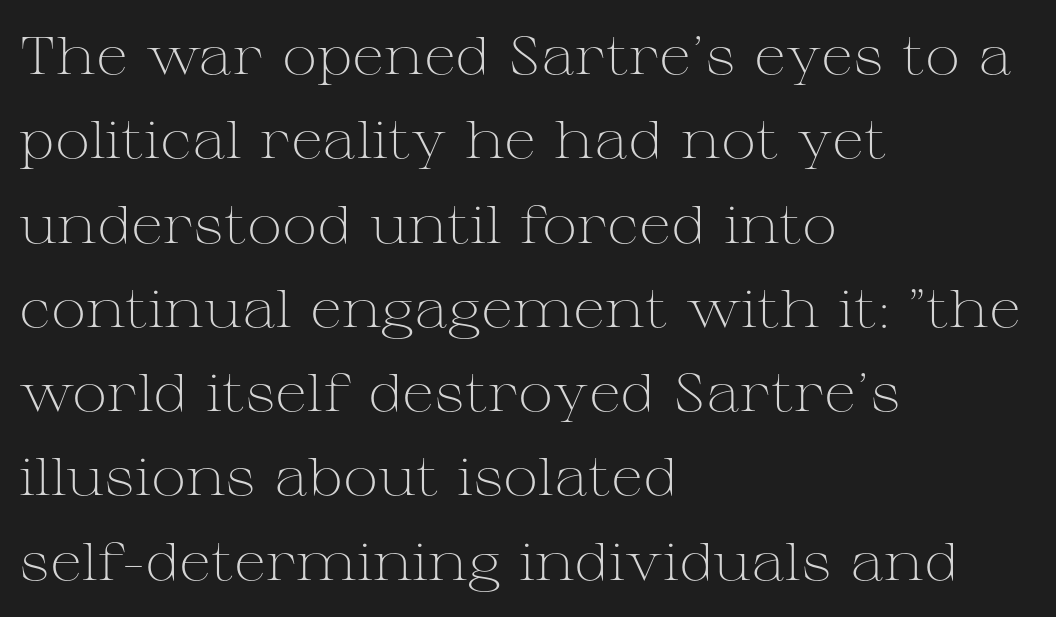
Q: Is the text bold? A: No.
Q: Is the text italic (slanted)? A: No, it is upright.
Q: Is the typeface a serif or a sans-serif typeface? A: Serif.
Q: Is the text underlined? A: No.
Q: How is the paragraph aligned? A: Left-aligned.
Q: Is the spacing between letters normal or unusually wide? A: Normal.
Q: Is the spacing between lines tight, normal or loose? A: Normal.
Q: Width (condensed, normal, or wide)? A: Wide.
Q: Stroke contrast? A: Medium.
Q: x-height? A: Medium.
Q: Monospaced? A: No.
